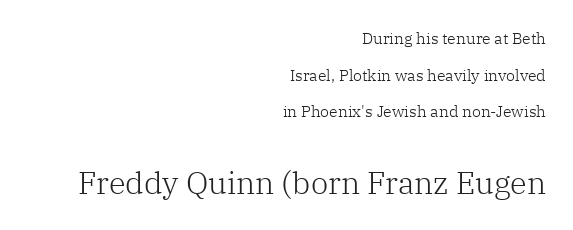
Q: Is the text bold? A: No.
Q: Is the text italic (slanted)? A: No, it is upright.
Q: Is the typeface a serif or a sans-serif typeface? A: Serif.
Q: Is the text underlined? A: No.
Q: How is the paragraph aligned? A: Right-aligned.
Q: Is the spacing between letters normal or unusually wide? A: Normal.
Q: Is the spacing between lines tight, normal or loose? A: Loose.
Q: Which block of text is set in a larger size, the first (top) or the second (bottom)? A: The second (bottom) one.
Q: Width (condensed, normal, or wide)? A: Normal.
Q: Stroke contrast? A: Low.
Q: x-height? A: Medium.
Q: Monospaced? A: No.
